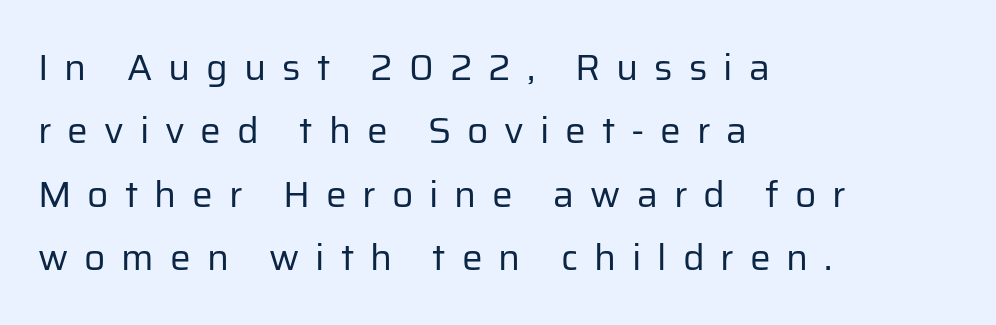
Do the characters align in a grid? No, the font is proportional. This rendering widens character spacing well past its baseline value. Grotesque or geometric, the face here clearly has no serifs. Honestly, there is no underline to notice here at all.
